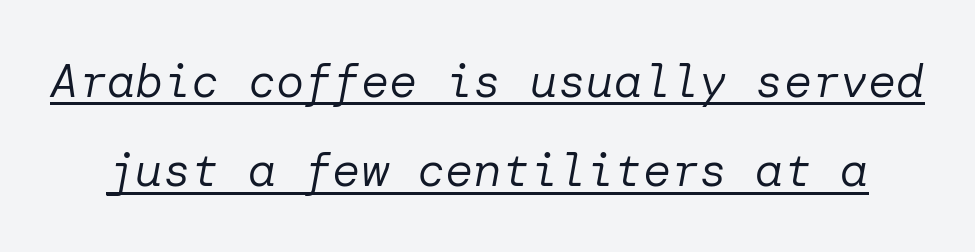
Posture: slanted. The vertical gap from one line to the next is large. The rendering uses the underline text-decoration. Is this a heavy cut? Hardly; it is regular or lighter. Between one letter and the next there's only the usual sliver of space.
